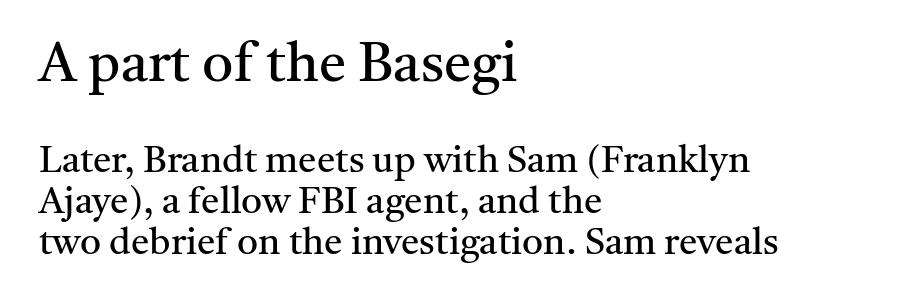
Look at the tracking — it's just the regular setting, nothing added. The glyphs are unaccompanied by any horizontal stroke below them. Character widths vary here, with narrow letters taking less room than wide ones. The block of text is dense from top to bottom, with scant space between rows.
